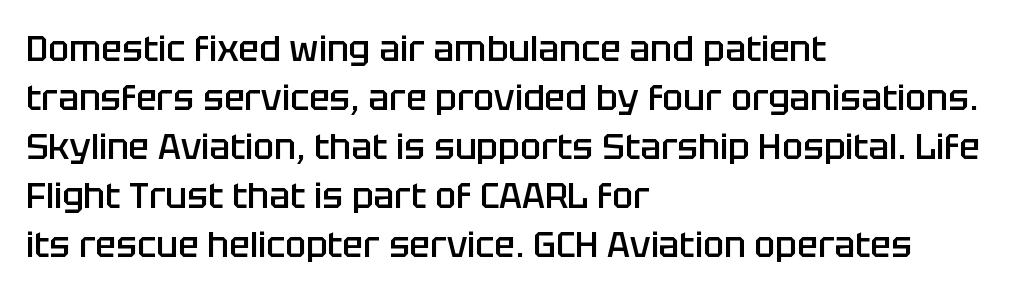
Regular leading. This sample has the flowing, uneven cadence of proportional lettering. Between one letter and the next there's only the usual sliver of space. Heft: intermediate — a semibold. The space beneath each line is pristine and unruled.
